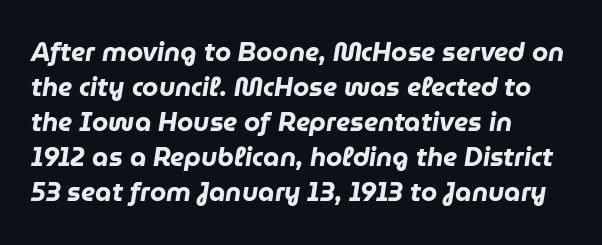
Q: Is the text bold? A: Yes.
Q: Is the text italic (slanted)? A: Yes, it leans right by about 9 degrees.
Q: Is the text underlined? A: No.
Q: How is the paragraph aligned? A: Left-aligned.
Q: Is the spacing between letters normal or unusually wide? A: Normal.
Q: Is the spacing between lines tight, normal or loose? A: Normal.
